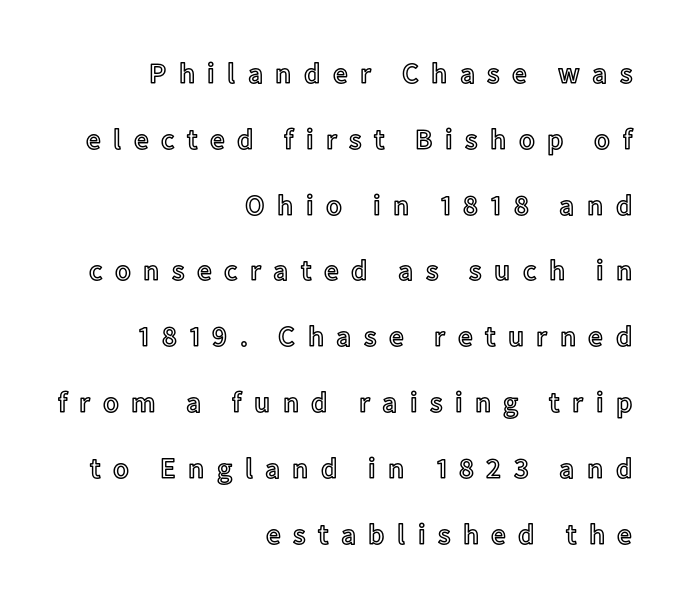
Q: Is the text italic (slanted)? A: No, it is upright.
Q: Is the text underlined? A: No.
Q: How is the paragraph aligned? A: Right-aligned.
Q: Is the spacing between letters normal or unusually wide? A: Unusually wide.
Q: Is the spacing between lines tight, normal or loose? A: Loose.
Q: Width (condensed, normal, or wide)? A: Normal.
Q: x-height? A: Medium.
Q: Monospaced? A: No.
